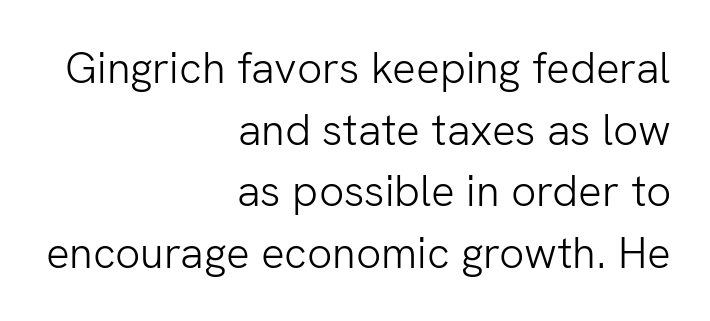
You can tell it's not italic because the verticals are truly vertical. Weight: not bold — regular or lighter. The rows are spaced the way most documents space them. Check the space under the baseline: it is left empty. Default kerning and tracking; the words read as compact shapes.
